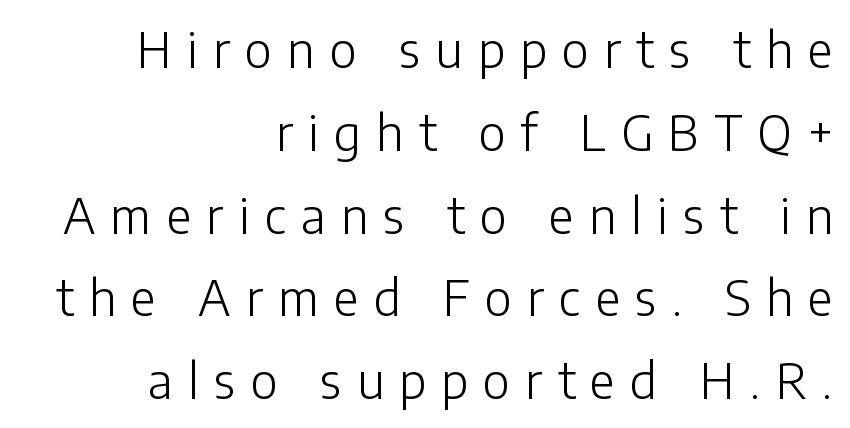
The image shows 49 px light sans-serif type, upright; set right-aligned, normal line spacing (1.69x), unusually wide letter spacing (+0.31 em), not underlined; low stroke contrast and a medium x-height.
